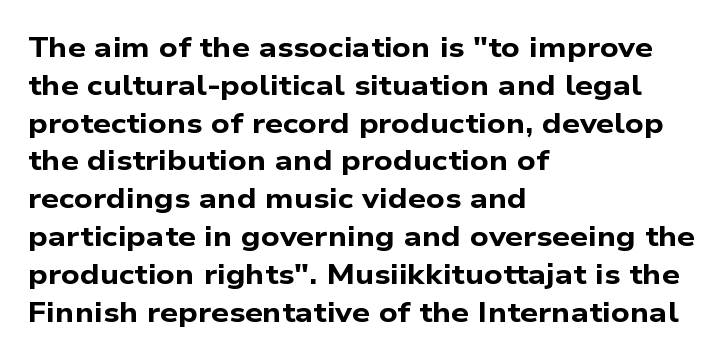
{"serif": "no", "bold": "yes", "weight": "bold", "width": "wide", "stroke_contrast": "low", "x_height": "medium", "monospaced": "no", "underline": "no", "align": "left", "line_spacing": "normal", "line_spacing_ratio": 1.35, "letter_spacing": "normal", "letter_spacing_em": 0.0, "glyph_px": 28}
